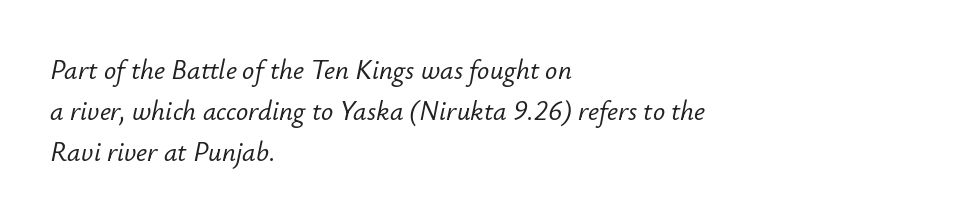
Tall strokes in this sample are angled rather than plumb. The rendering uses a moderate line-height, typical for paragraphs. Alignment: flush left. Check under the words: just untouched page.
